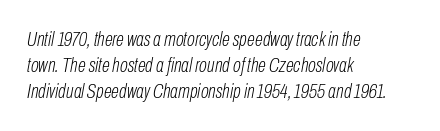
The image shows 21 px text type, italic (leaning right); set left-aligned, normal line spacing (1.25x), normal letter spacing, not underlined.
